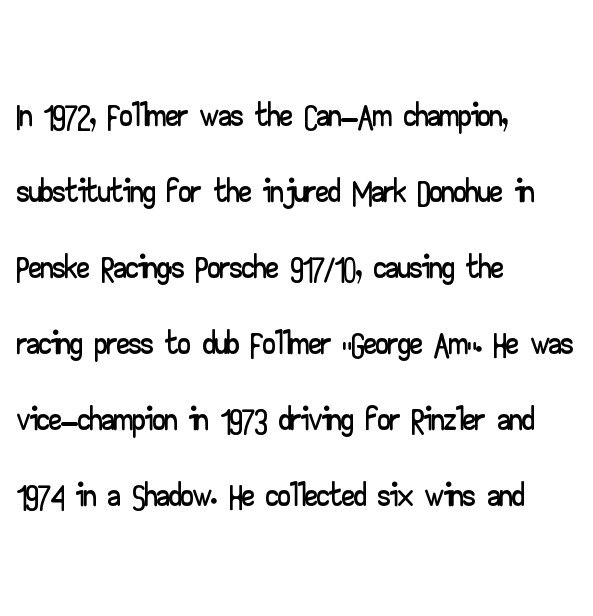
Q: Is the text italic (slanted)? A: No, it is upright.
Q: Is the typeface a serif or a sans-serif typeface? A: Sans-serif.
Q: Is the text underlined? A: No.
Q: How is the paragraph aligned? A: Left-aligned.
Q: Is the spacing between letters normal or unusually wide? A: Normal.
Q: Is the spacing between lines tight, normal or loose? A: Normal.
Q: Width (condensed, normal, or wide)? A: Wide.
Q: Stroke contrast? A: Low.
Q: x-height? A: Small.
Q: Monospaced? A: No.
